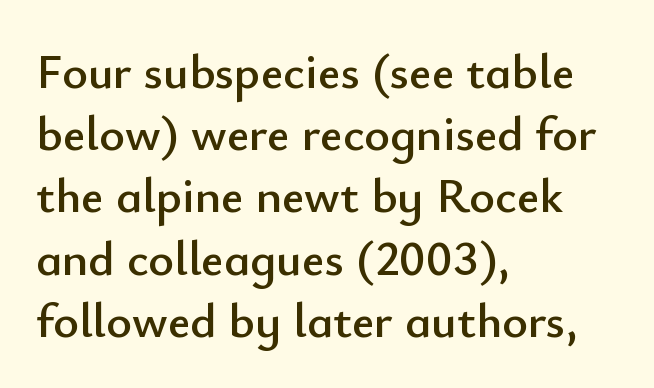
This sample has the flowing, uneven cadence of proportional lettering. Unmarked baselines from the first word to the last. Each letter's strokes conclude bluntly, with no projecting serifs. A student would call this left alignment; a typographer would say flush left, rag right.
